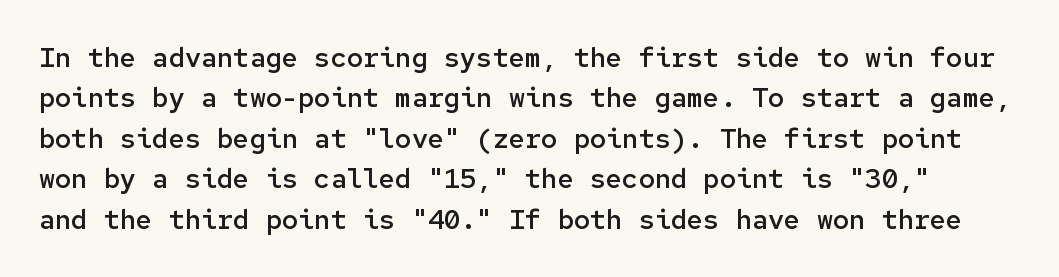
The typography opts for an upright posture over an oblique one. Spacing between characters is what you'd get straight out of the box. On the weight axis this lands at semibold, roughly 600. The strip under each line holds only bare page.
